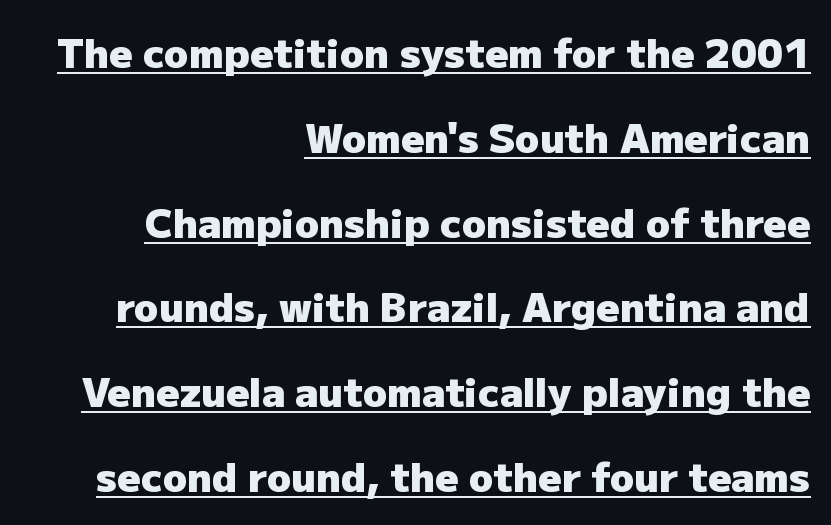
{"serif": "no", "italic": "no", "bold": "yes", "weight": "heavy", "width": "normal", "stroke_contrast": "low", "x_height": "medium", "monospaced": "no", "underline": "yes", "align": "right", "line_spacing": "loose", "line_spacing_ratio": 2.12, "letter_spacing": "normal", "letter_spacing_em": 0.0, "glyph_px": 40}
